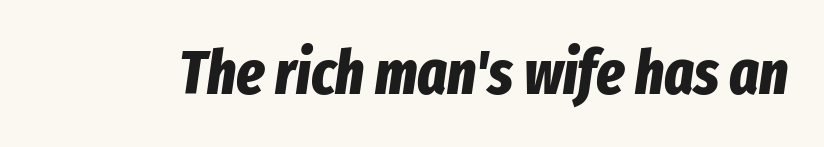
The image shows 62 px bold, condensed type, italic (leaning right); set normal letter spacing, not underlined; low stroke contrast and a medium x-height.
